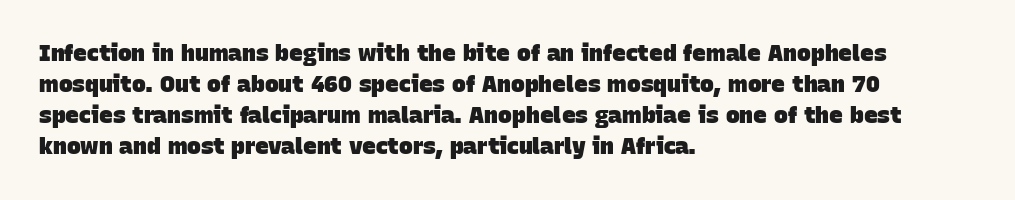
Caption: bold face, heavy strokes. The horizontal fit of the characters is conventional and even. The rows are spaced the way most documents space them. The lines are quadded left.
